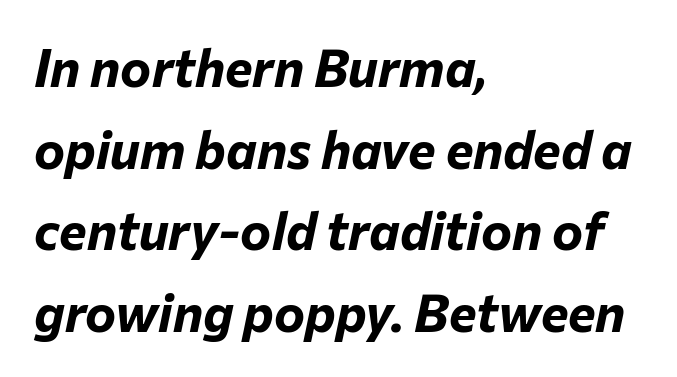
Notice how the stems are inclined rather than vertical — that's the hallmark of italics. Each letter keeps its own natural width here, so spacing adapts to shape. This rendering leaves character spacing at its baseline value. These lines stack with their left ends in a neat column.
